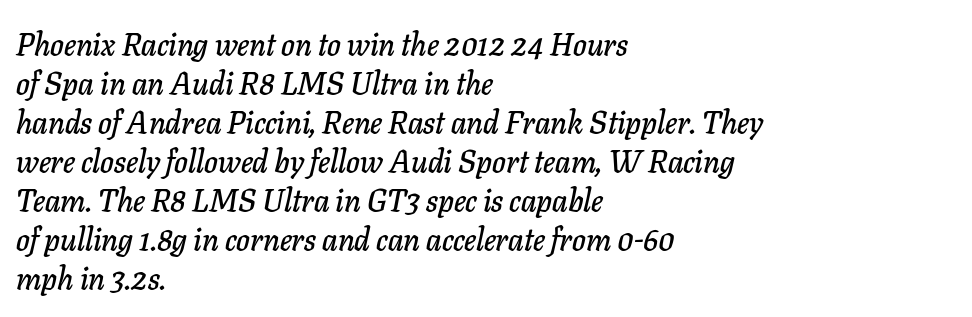
The text block is weighted toward the left margin, trailing off unevenly rightward. This sample has the flowing, uneven cadence of proportional lettering. Glyph-to-glyph distance matches everyday printed text. Nobody drew a line under any word here. The block of text has a typical density, with ordinary space between rows. The face used here has a pronounced slope to its letters.
